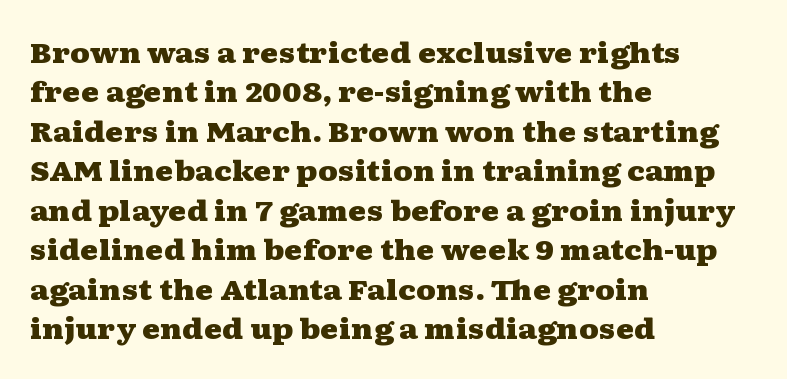
{"serif": "yes", "italic": "no", "bold": "yes", "weight": "heavy", "width": "wide", "stroke_contrast": "medium", "x_height": "medium", "monospaced": "no", "underline": "no", "align": "left", "line_spacing": "normal", "line_spacing_ratio": 1.41, "letter_spacing": "normal", "letter_spacing_em": 0.0, "glyph_px": 28}
